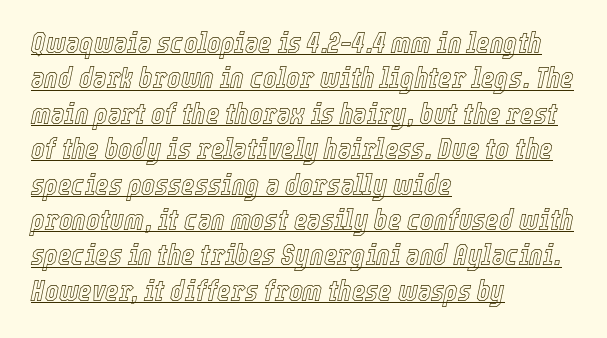
Tracking value appears to be zero — textbook default spacing. Every row of glyphs begins at an identical x-position on the left. A baseline rule has been typeset under these characters. Is this a fixed-width face? No — the glyphs have proportional, varying widths. If you drew a line through each stem, it would be angled.
